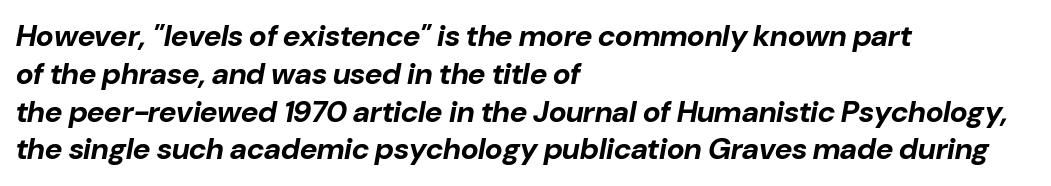
The font is running at its bold setting. It's the slanting kind of type. Type without underlining. The passage shown is typed in a proportional face where columns would drift.
